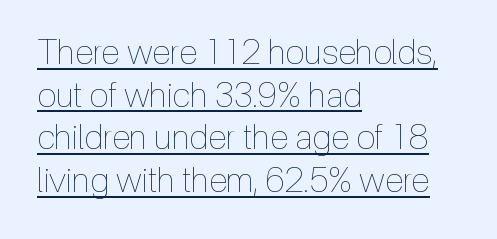
Q: Is the text bold? A: No.
Q: Is the text italic (slanted)? A: No, it is upright.
Q: Is the text underlined? A: Yes.
Q: How is the paragraph aligned? A: Left-aligned.
Q: Is the spacing between letters normal or unusually wide? A: Normal.
Q: Width (condensed, normal, or wide)? A: Condensed.
Q: x-height? A: Medium.
Q: Monospaced? A: No.
